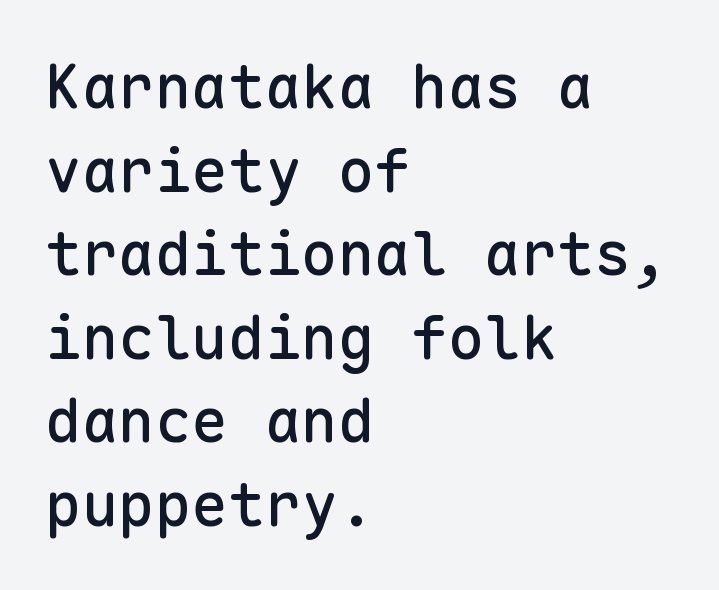
{"serif": "no", "italic": "no", "width": "normal", "stroke_contrast": "low", "x_height": "medium", "monospaced": "yes", "underline": "no", "align": "left", "line_spacing": "normal", "line_spacing_ratio": 1.37, "letter_spacing": "normal", "letter_spacing_em": 0.0, "glyph_px": 61}
